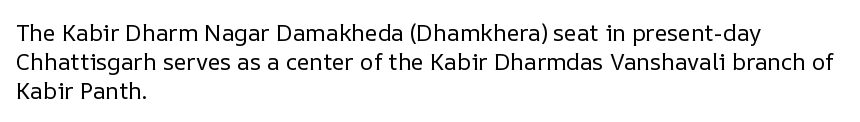
The image shows 23 px text type, upright; set left-aligned, normal line spacing (1.26x), normal letter spacing, not underlined.
